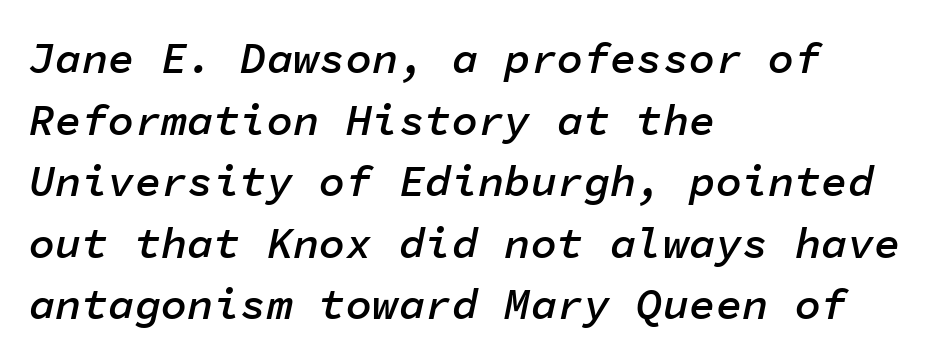
What's the leading like? Ordinary, nothing unusual. In CSS terms this would be text-align: left. Plain, unruled lines of type. Is this a fixed-width face? Yes — each glyph sits in an identical cell. Typographic density is moderately raised because the face is semibold. Spacing between characters is what you'd get straight out of the box.
